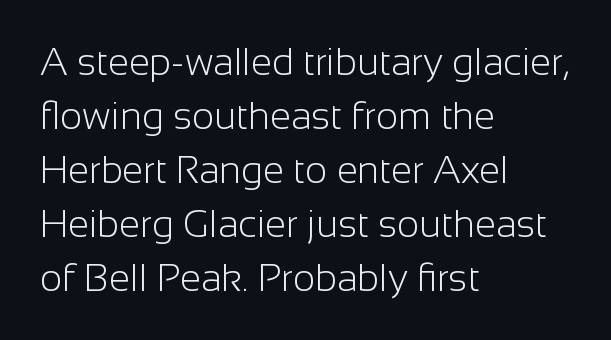
The rendering anchors every line to the left-hand side. Decoration check: the copy has no underline. The face used here is a sans, in the tradition of grotesques and geometrics. How would I describe the line gaps? Plain and ordinary. Vertical stems look standard width or narrower in stroke.
